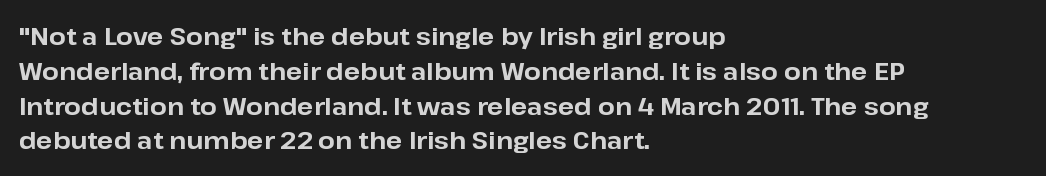
{"italic": "no", "bold": "yes", "underline": "no", "align": "left", "line_spacing": "normal", "line_spacing_ratio": 1.45, "letter_spacing": "normal", "letter_spacing_em": 0.0, "glyph_px": 24}
